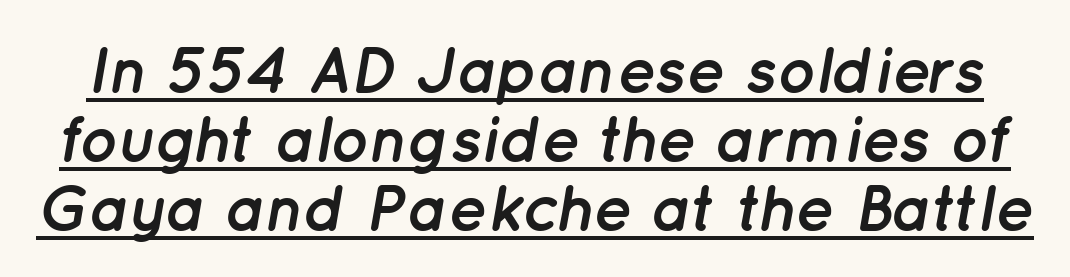
Q: Is the text bold? A: Yes.
Q: Is the text italic (slanted)? A: Yes, it leans right by about 12 degrees.
Q: Is the text underlined? A: Yes.
Q: Is the spacing between letters normal or unusually wide? A: Normal.
Q: Is the spacing between lines tight, normal or loose? A: Tight.
Q: Width (condensed, normal, or wide)? A: Normal.
Q: Stroke contrast? A: Low.
Q: x-height? A: Medium.
Q: Monospaced? A: No.
